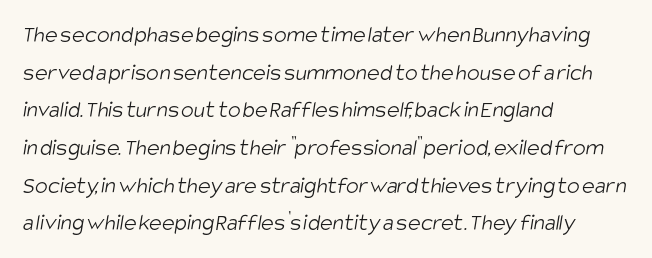
{"bold": "no", "underline": "no", "align": "left", "line_spacing": "normal", "line_spacing_ratio": 1.57, "letter_spacing": "normal", "letter_spacing_em": 0.0, "glyph_px": 24}
